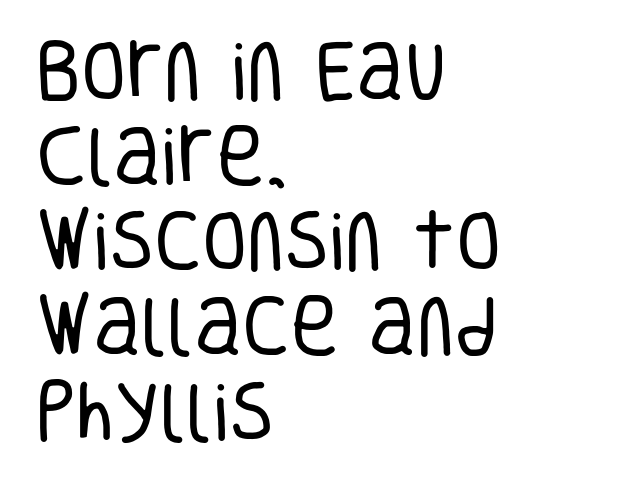
The characters are drawn with everyday or finer stroke widths. Nope, not italic — everything's standing straight. The setting favours the left margin, as ordinary paragraphs usually do. The strip under each line holds only bare page.
